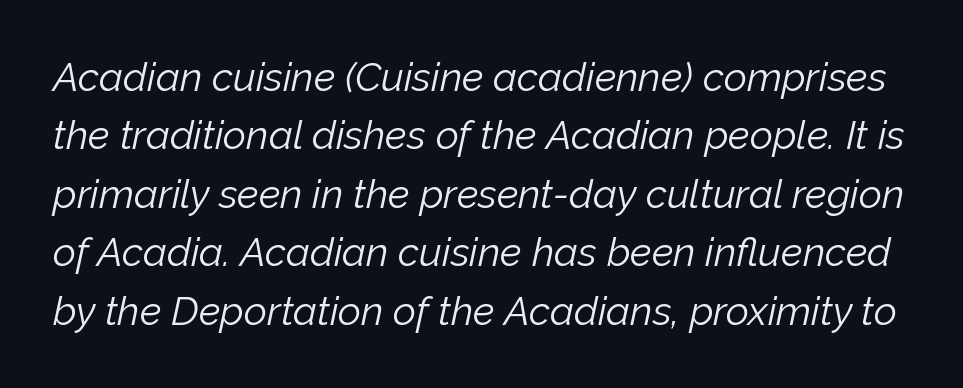
Honestly, the letter spacing is just normal — you wouldn't notice it. Weight: in the light-to-regular range. The typography opts for an oblique posture over an upright one. Normally led — the rows are evenly, conventionally spaced.
